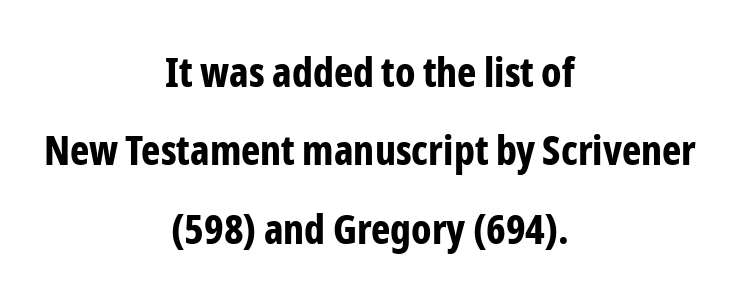
{"serif": "no", "italic": "no", "bold": "yes", "weight": "bold", "width": "condensed", "stroke_contrast": "low", "x_height": "medium", "monospaced": "no", "underline": "no", "align": "center", "line_spacing": "loose", "line_spacing_ratio": 1.91, "letter_spacing": "normal", "letter_spacing_em": 0.0, "glyph_px": 41}
